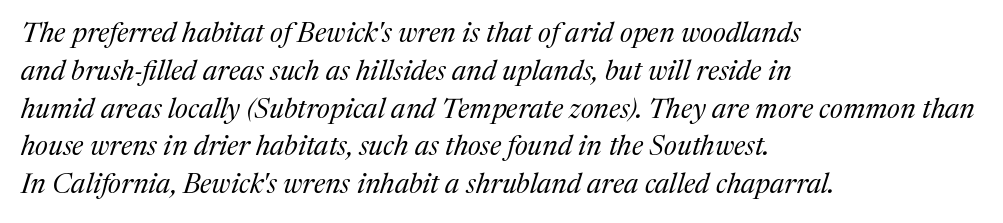
Q: Is the text bold? A: No.
Q: Is the text italic (slanted)? A: Yes, it leans right by about 17 degrees.
Q: Is the typeface a serif or a sans-serif typeface? A: Serif.
Q: Is the text underlined? A: No.
Q: How is the paragraph aligned? A: Left-aligned.
Q: Is the spacing between letters normal or unusually wide? A: Normal.
Q: Is the spacing between lines tight, normal or loose? A: Normal.
Q: Width (condensed, normal, or wide)? A: Normal.
Q: Stroke contrast? A: Medium.
Q: x-height? A: Medium.
Q: Monospaced? A: No.
